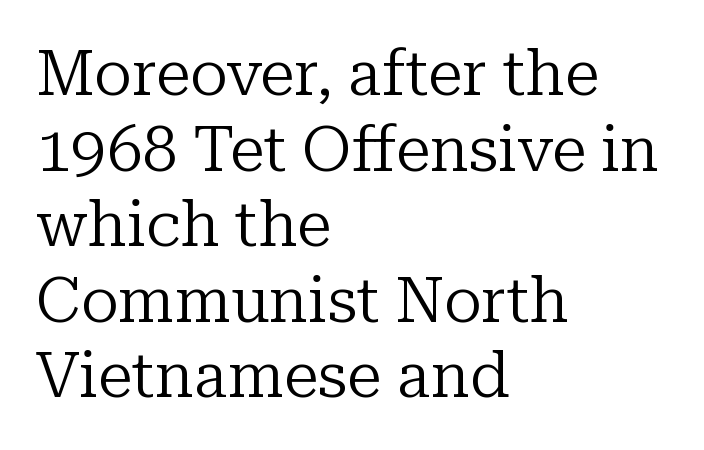
Q: Is the text bold? A: No.
Q: Is the text italic (slanted)? A: No, it is upright.
Q: Is the typeface a serif or a sans-serif typeface? A: Serif.
Q: Is the text underlined? A: No.
Q: How is the paragraph aligned? A: Left-aligned.
Q: Is the spacing between letters normal or unusually wide? A: Normal.
Q: Width (condensed, normal, or wide)? A: Normal.
Q: Stroke contrast? A: Low.
Q: x-height? A: Medium.
Q: Monospaced? A: No.
